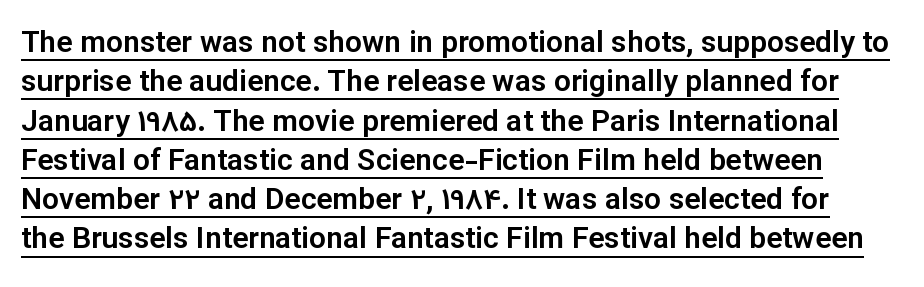
The image shows 30 px sans-serif type, upright; set normal line spacing (1.31x), normal letter spacing, underlined; low stroke contrast and a medium x-height.
